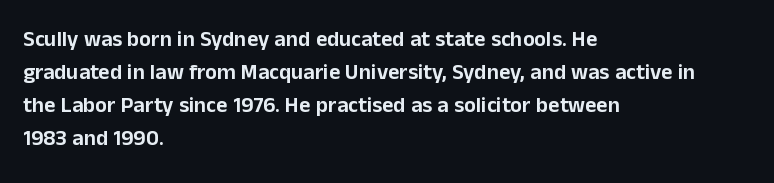
A clean baseline with only descenders dipping below it. Standard letterfit; no display-style spreading of the glyphs. Notice how descenders clear the ascenders below comfortably — that's standard leading. It's the straight-up-and-down kind of type. Does the copy run flush right? No — it runs flush left.
